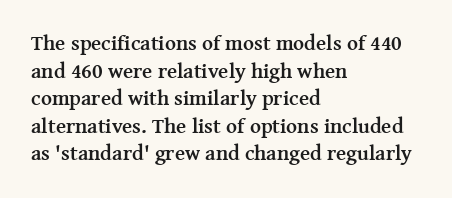
Q: Is the text bold? A: Yes.
Q: Is the text italic (slanted)? A: No, it is upright.
Q: Is the text underlined? A: No.
Q: How is the paragraph aligned? A: Left-aligned.
Q: Is the spacing between letters normal or unusually wide? A: Normal.
Q: Is the spacing between lines tight, normal or loose? A: Normal.
